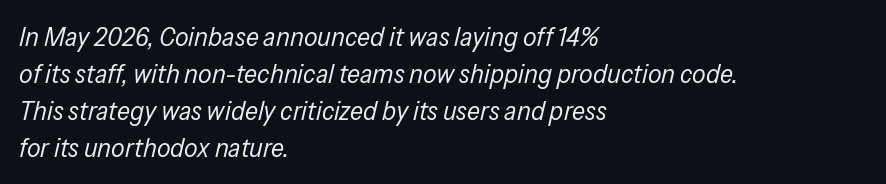
The image shows 27 px text type, italic (leaning right); set left-aligned, normal line spacing (1.37x), normal letter spacing, not underlined.
